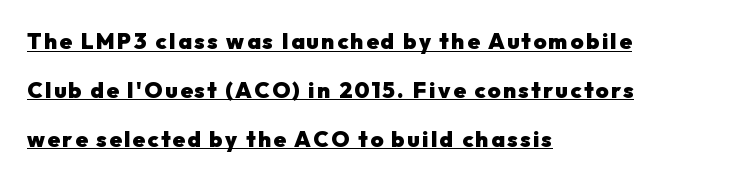
Unlike italic type, these characters show no tilt at all. The line-height multiplier appears high, well above default. Alignment: flush left. Does the weight exceed regular? Yes, all the way to bold. Underlining? Definitely there.
